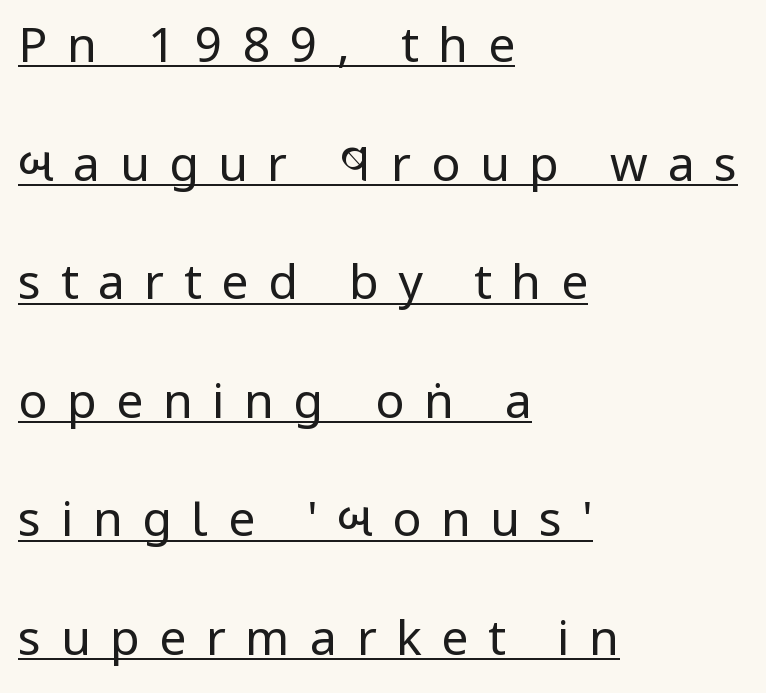
Letterform terminals end flat and unadorned throughout the passage. Is the type heavy? It reads as light-to-regular instead. The lettering stays uniformly vertical, giving the passage a roman look. Alignment: flush left. Observe the wide spacing: letters keep a clear distance from each other. The leading is generous, giving the passage an open texture.
